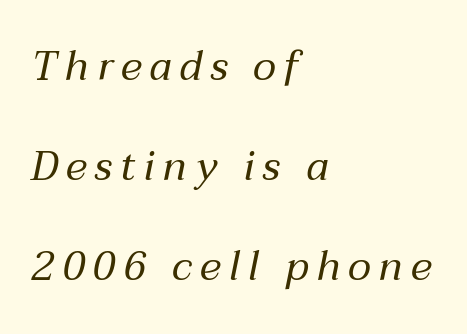
The image shows 41 px regular-weight type, italic (leaning right); set left-aligned, loose line spacing (2.44x), not underlined; medium stroke contrast and a medium x-height.
